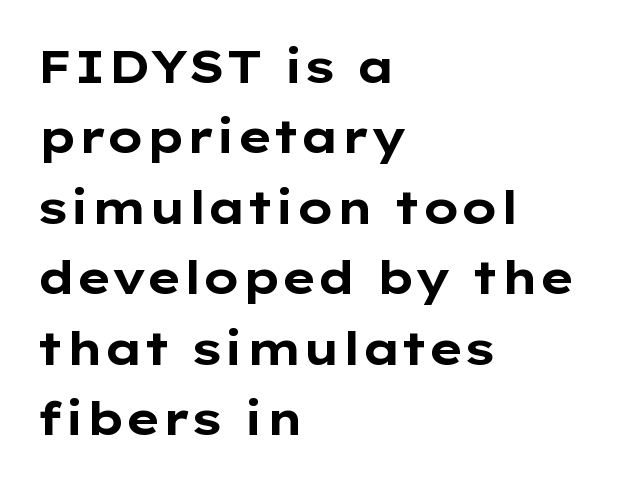
{"serif": "no", "italic": "no", "bold": "yes", "weight": "bold", "width": "wide", "stroke_contrast": "low", "x_height": "medium", "monospaced": "no", "underline": "no", "align": "left", "line_spacing": "normal", "line_spacing_ratio": 1.53, "letter_spacing": "normal", "letter_spacing_em": 0.0, "glyph_px": 46}
